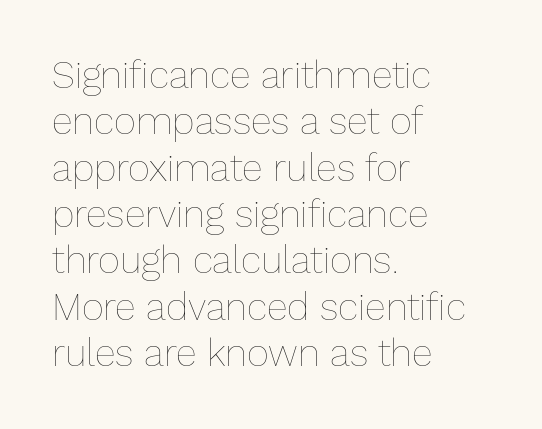
Proportional: the letters do not fall into vertical columns. Just letters on the line, the space beneath them empty. Short note: letters normally spaced. The rendering anchors every line to the left-hand side.
